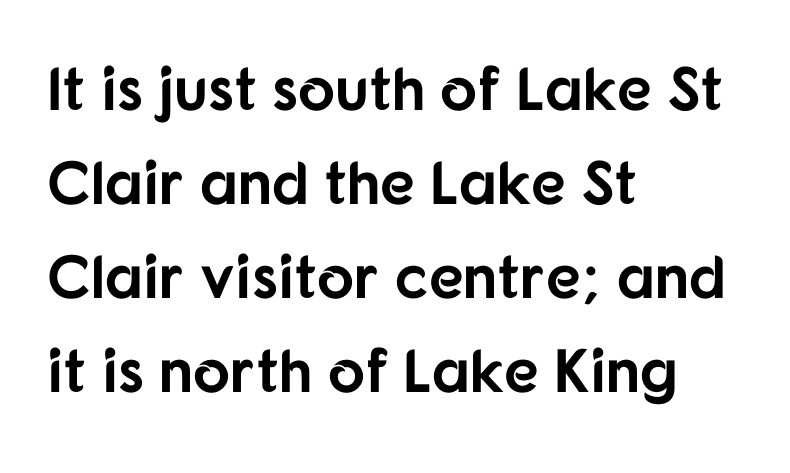
No italicization has been applied; the sample stays upright. Bare-footed words on every line. Think of a printed novel: that variable character pitch is what you see here. The letterforms sit shoulder to shoulder at normal distance. Notice how descenders clear the ascenders below comfortably — that's standard leading.
